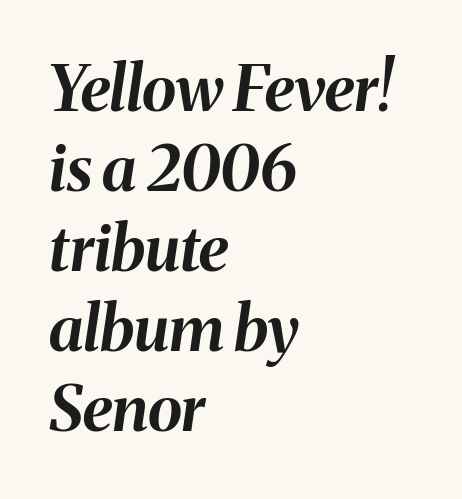
The image shows 63 px bold type, italic (leaning right); set left-aligned, normal line spacing (1.27x), normal letter spacing, not underlined; medium stroke contrast and a medium x-height.
